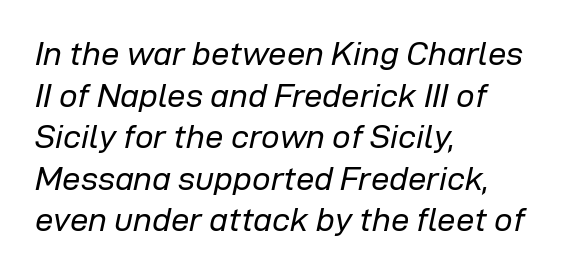
The image shows 33 px regular-weight type, italic (leaning right); set left-aligned, normal line spacing (1.26x), normal letter spacing, not underlined; low stroke contrast and a medium x-height.
